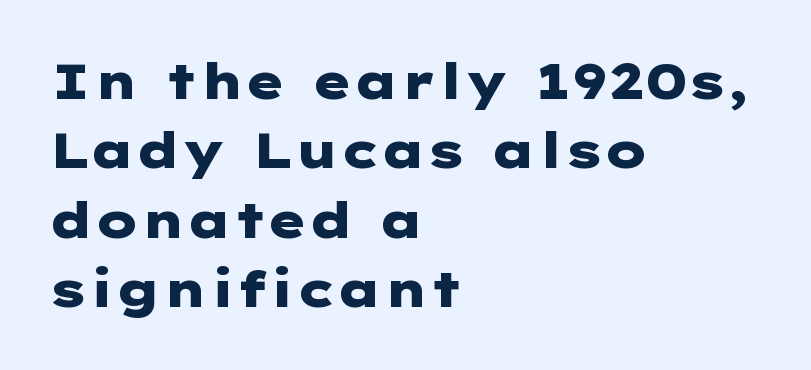
The image shows 50 px heavy, wide sans-serif type, upright; set left-aligned, normal line spacing (1.39x), normal letter spacing, not underlined; low stroke contrast and a medium x-height.
